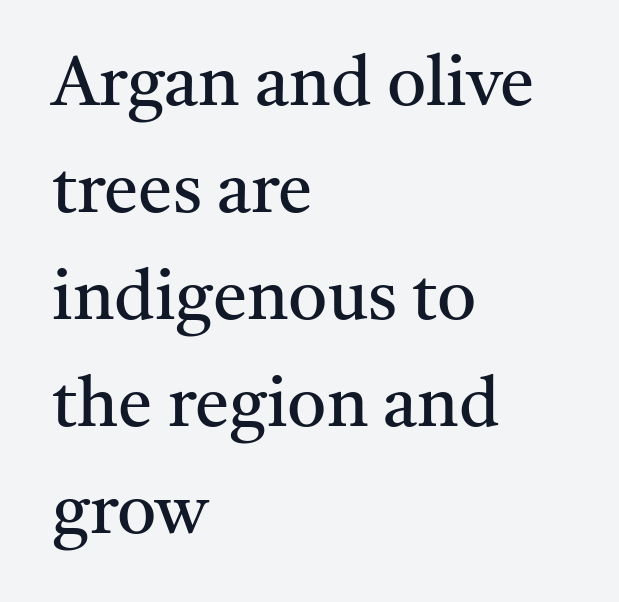
Q: Is the text bold? A: No.
Q: Is the text italic (slanted)? A: No, it is upright.
Q: Is the typeface a serif or a sans-serif typeface? A: Serif.
Q: Is the text underlined? A: No.
Q: How is the paragraph aligned? A: Left-aligned.
Q: Is the spacing between letters normal or unusually wide? A: Normal.
Q: Is the spacing between lines tight, normal or loose? A: Normal.
Q: Width (condensed, normal, or wide)? A: Normal.
Q: Stroke contrast? A: Medium.
Q: x-height? A: Medium.
Q: Monospaced? A: No.
